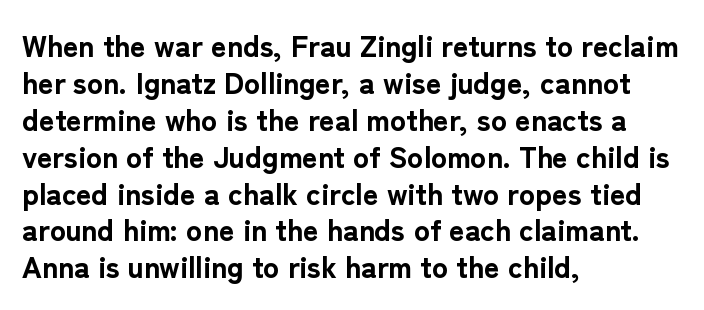
Q: Is the text bold? A: Yes.
Q: Is the text italic (slanted)? A: No, it is upright.
Q: Is the typeface a serif or a sans-serif typeface? A: Sans-serif.
Q: Is the text underlined? A: No.
Q: How is the paragraph aligned? A: Left-aligned.
Q: Is the spacing between letters normal or unusually wide? A: Normal.
Q: Width (condensed, normal, or wide)? A: Normal.
Q: Stroke contrast? A: Low.
Q: x-height? A: Medium.
Q: Monospaced? A: No.
